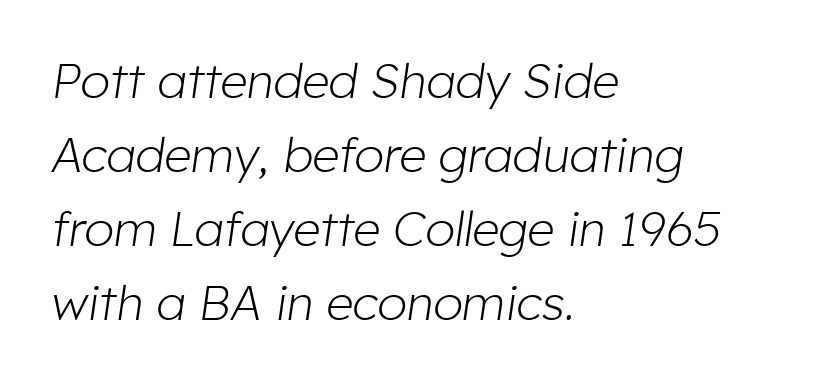
The image shows 48 px light type, italic (leaning right); set left-aligned, normal line spacing (1.54x), normal letter spacing, not underlined; low stroke contrast and a medium x-height.
